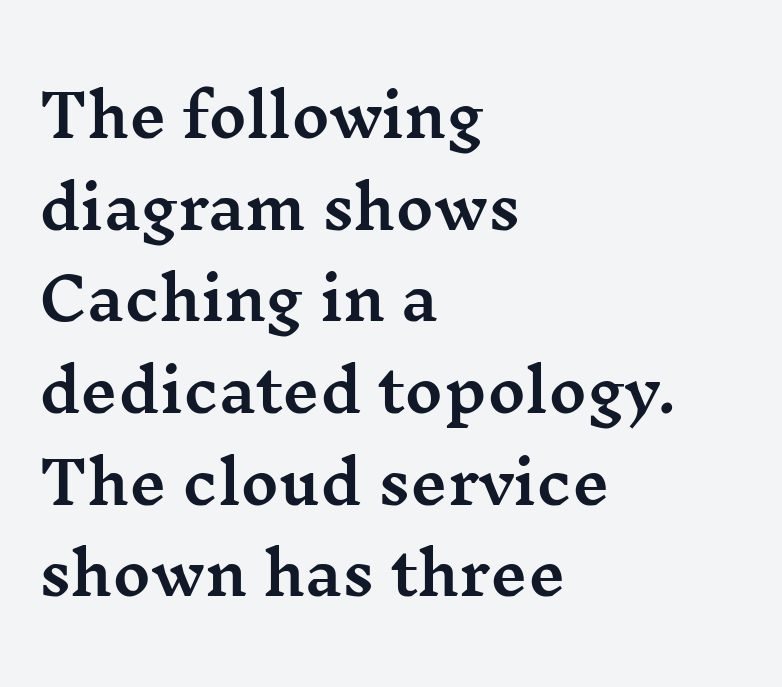
The image shows 58 px wide serif type, upright; set left-aligned, normal line spacing (1.58x), normal letter spacing, not underlined; medium stroke contrast and a medium x-height.
